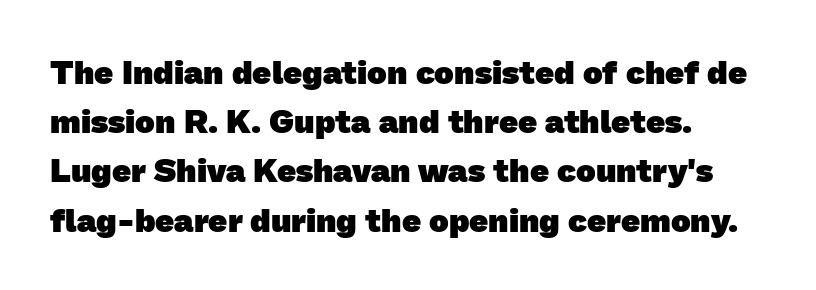
The image shows 33 px heavy sans-serif type; set left-aligned, normal line spacing (1.49x), normal letter spacing, not underlined; low stroke contrast and a medium x-height.
